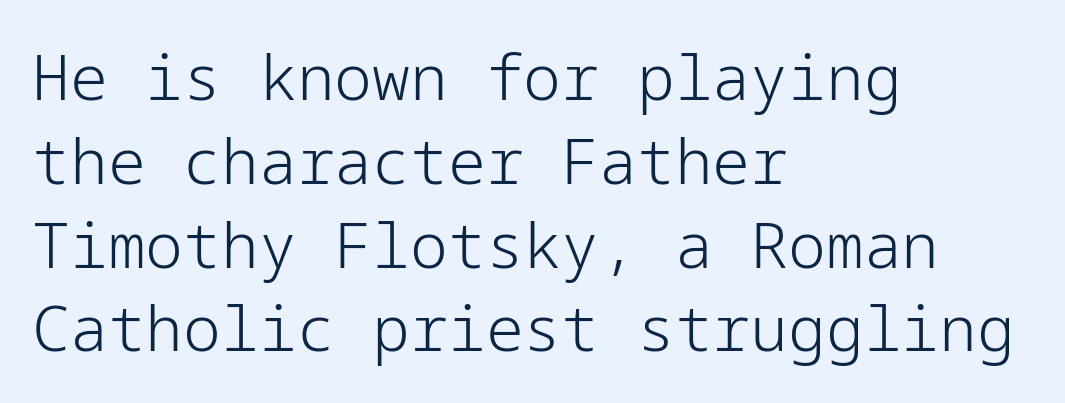
The image shows 63 px light sans-serif type, upright; set left-aligned, normal line spacing (1.33x), normal letter spacing, not underlined; low stroke contrast and a medium x-height.
